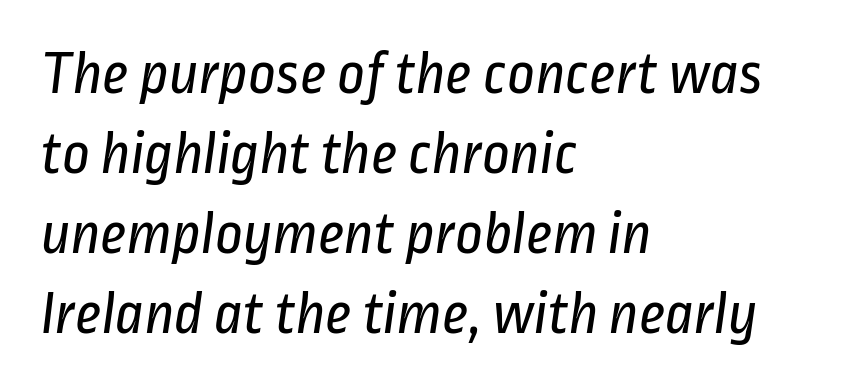
Q: Is the text bold? A: No.
Q: Is the typeface a serif or a sans-serif typeface? A: Sans-serif.
Q: Is the text underlined? A: No.
Q: How is the paragraph aligned? A: Left-aligned.
Q: Is the spacing between letters normal or unusually wide? A: Normal.
Q: Is the spacing between lines tight, normal or loose? A: Normal.
Q: Width (condensed, normal, or wide)? A: Condensed.
Q: Stroke contrast? A: Low.
Q: x-height? A: Medium.
Q: Monospaced? A: No.
